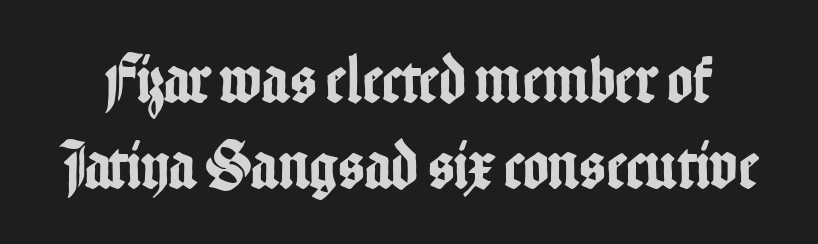
The image shows 69 px condensed sans-serif type, upright; set line spacing 1.24x, normal letter spacing, not underlined; low stroke contrast and a medium x-height.
